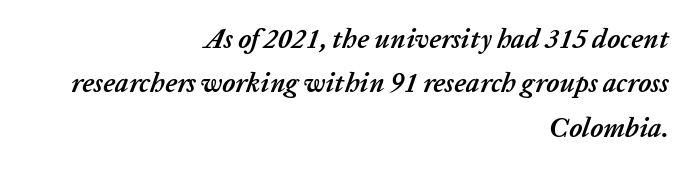
The image shows 27 px bold type, italic (leaning right); set right-aligned, normal line spacing (1.64x), normal letter spacing, not underlined.
